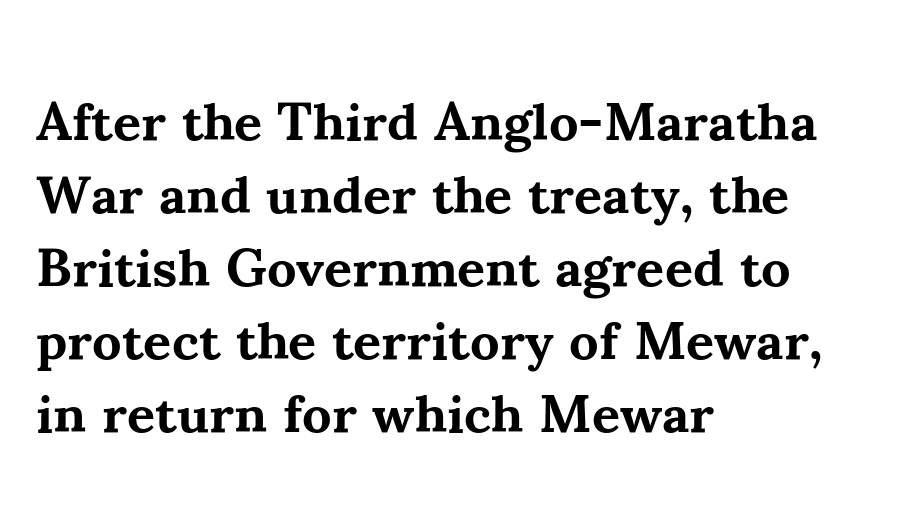
{"serif": "yes", "italic": "no", "bold": "yes", "weight": "bold", "width": "normal", "stroke_contrast": "medium", "x_height": "small", "monospaced": "no", "underline": "no", "align": "left", "line_spacing": "normal", "line_spacing_ratio": 1.35, "letter_spacing": "normal", "letter_spacing_em": 0.0, "glyph_px": 54}
